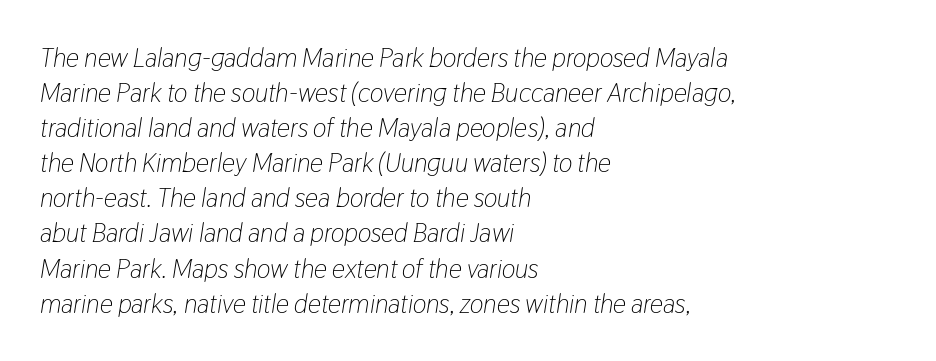
These lines keep a tight, regular rhythm from letter to letter. The face used here has a pronounced slope to its letters. Honestly, the row spacing looks completely unremarkable. Words float on clear page, feet unadorned. The compositor pushed each line to the left boundary.
